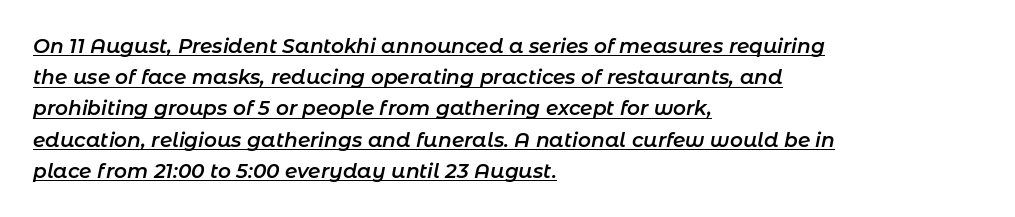
These lines stack with their left ends in a neat column. In terms of letterspacing, this is plain default setting. Each line of the rendering has a horizontal stroke beneath the glyphs. Every letter is mildly thick-stroked: semibold rather than bold. Is there much room between lines? A standard amount, neither cramped nor airy.
